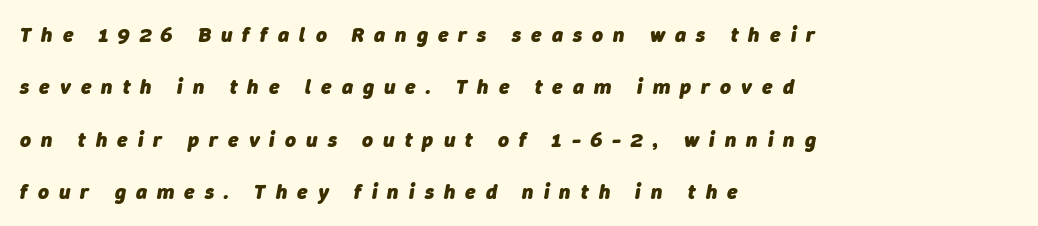
The image shows 21 px bold type, italic (leaning right); set left-aligned, loose line spacing (2.49x), unusually wide letter spacing (+0.48 em), not underlined.
